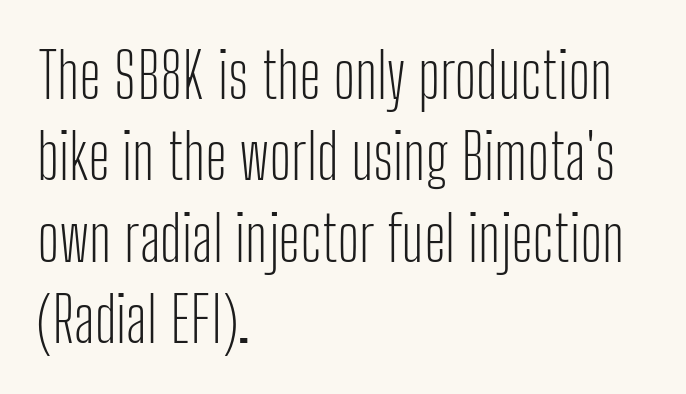
Does the lettering tilt? It doesn't — this is upright. Note the varied advance widths — an 'i' is clearly narrower than an 'm'. Visually the block forms a straight wall on the left and a jagged coastline on the right. How would I describe the line gaps? Plain and ordinary. Letter spacing: default. The designer went with a sans here, leaving each stem footless.
